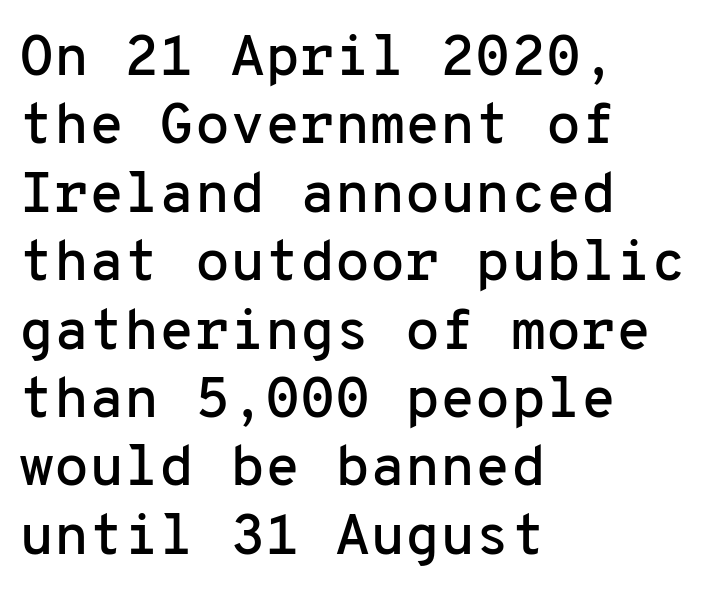
Q: Is the text italic (slanted)? A: No, it is upright.
Q: Is the typeface a serif or a sans-serif typeface? A: Sans-serif.
Q: Is the text underlined? A: No.
Q: How is the paragraph aligned? A: Left-aligned.
Q: Is the spacing between letters normal or unusually wide? A: Normal.
Q: Width (condensed, normal, or wide)? A: Normal.
Q: Stroke contrast? A: Low.
Q: x-height? A: Medium.
Q: Monospaced? A: Yes.
